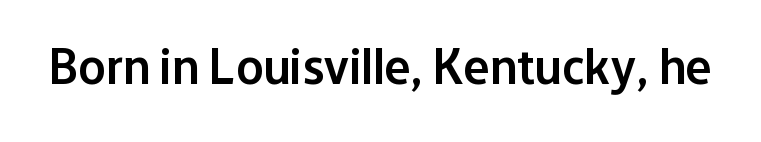
The tracking reads as untouched default to a designer's eye. The passage shown is typed in a proportional face where columns would drift. Posture: straight, roman, zero tilt. Type style note: lacks serifs. Unmarked baselines from the first word to the last.
